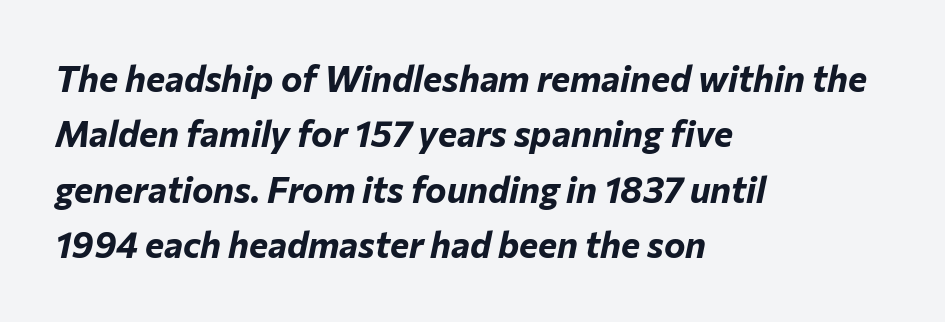
The image shows 36 px bold type, italic (leaning right); set left-aligned, normal line spacing (1.54x), normal letter spacing, not underlined; low stroke contrast and a medium x-height.
